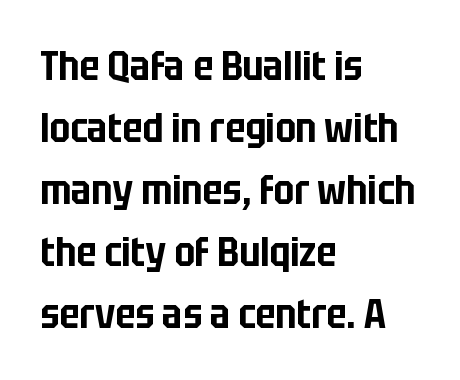
{"serif": "no", "italic": "no", "width": "condensed", "stroke_contrast": "low", "x_height": "large", "monospaced": "no", "underline": "no", "align": "left", "line_spacing": "normal", "line_spacing_ratio": 1.55, "letter_spacing": "normal", "letter_spacing_em": 0.0, "glyph_px": 40}
